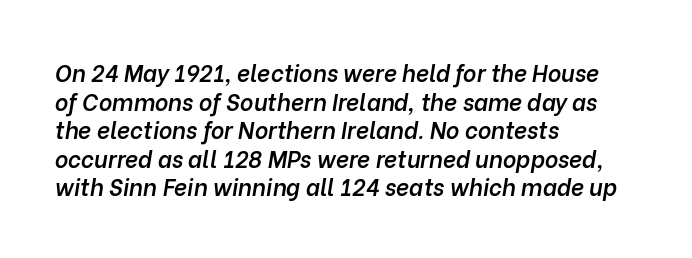
{"italic": "yes", "lean": "right", "slant_degrees": 10, "bold": "semi", "underline": "no", "align": "left", "line_spacing_ratio": 1.24, "letter_spacing": "normal", "letter_spacing_em": 0.0, "glyph_px": 23}
